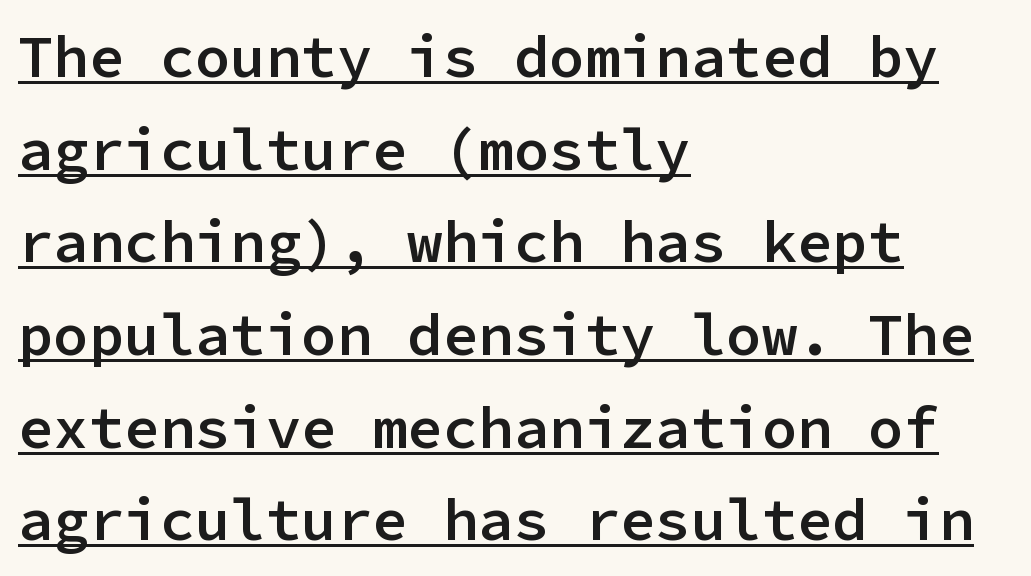
Q: Is the text bold? A: Semi-bold.
Q: Is the text italic (slanted)? A: No, it is upright.
Q: Is the typeface a serif or a sans-serif typeface? A: Sans-serif.
Q: Is the text underlined? A: Yes.
Q: How is the paragraph aligned? A: Left-aligned.
Q: Is the spacing between letters normal or unusually wide? A: Normal.
Q: Is the spacing between lines tight, normal or loose? A: Normal.
Q: Width (condensed, normal, or wide)? A: Normal.
Q: Stroke contrast? A: Low.
Q: x-height? A: Medium.
Q: Monospaced? A: Yes.
